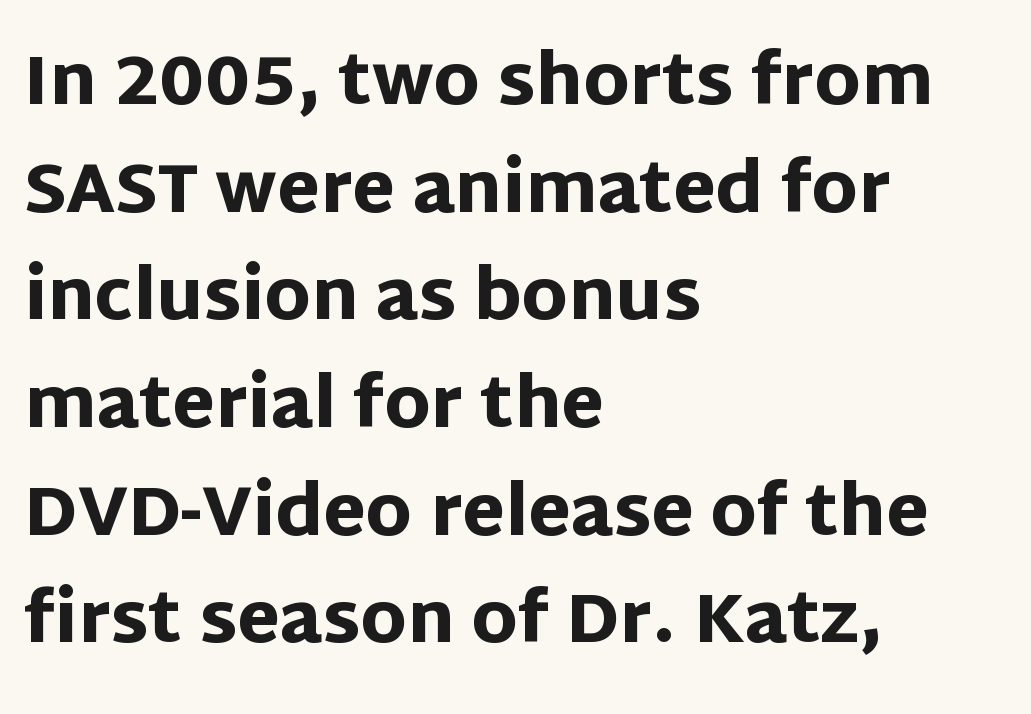
Q: Is the text bold? A: Yes.
Q: Is the text italic (slanted)? A: No, it is upright.
Q: Is the typeface a serif or a sans-serif typeface? A: Sans-serif.
Q: Is the text underlined? A: No.
Q: How is the paragraph aligned? A: Left-aligned.
Q: Is the spacing between letters normal or unusually wide? A: Normal.
Q: Is the spacing between lines tight, normal or loose? A: Normal.
Q: Width (condensed, normal, or wide)? A: Normal.
Q: Stroke contrast? A: Low.
Q: x-height? A: Large.
Q: Monospaced? A: No.
